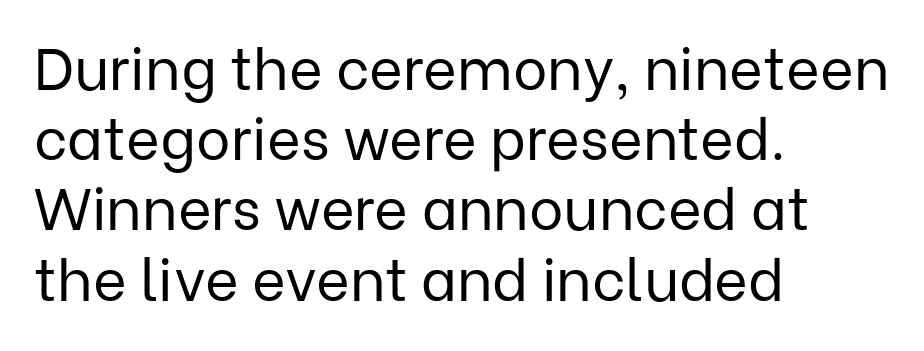
Q: Is the text bold? A: No.
Q: Is the text italic (slanted)? A: No, it is upright.
Q: Is the typeface a serif or a sans-serif typeface? A: Sans-serif.
Q: Is the text underlined? A: No.
Q: How is the paragraph aligned? A: Left-aligned.
Q: Is the spacing between letters normal or unusually wide? A: Normal.
Q: Width (condensed, normal, or wide)? A: Normal.
Q: Stroke contrast? A: Low.
Q: x-height? A: Medium.
Q: Monospaced? A: No.
